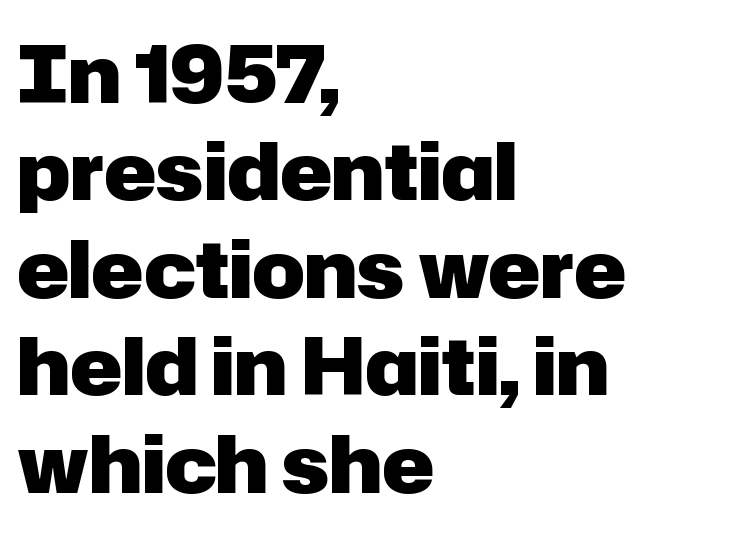
The image shows 78 px heavy sans-serif type, upright; set left-aligned, normal line spacing (1.25x), normal letter spacing, not underlined; low stroke contrast and a medium x-height.
